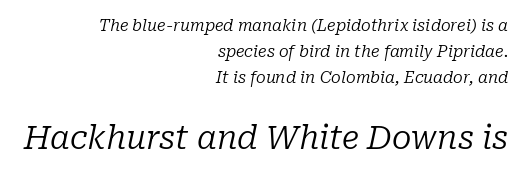
The image shows 32 px regular-weight serif type, italic (leaning right); set right-aligned, normal line spacing (1.61x), normal letter spacing, not underlined; the second (bottom) block is 2.0x larger; low stroke contrast and a medium x-height.
